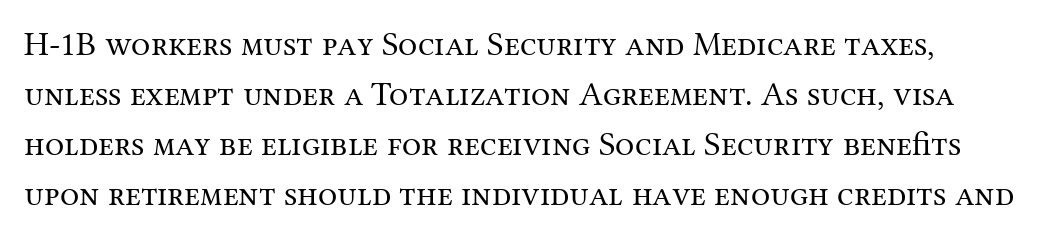
{"serif": "yes", "italic": "no", "bold": "no", "weight": "regular", "width": "normal", "stroke_contrast": "medium", "x_height": "medium", "monospaced": "no", "underline": "no", "line_spacing": "normal", "line_spacing_ratio": 1.47, "letter_spacing": "normal", "letter_spacing_em": 0.0, "glyph_px": 34}
